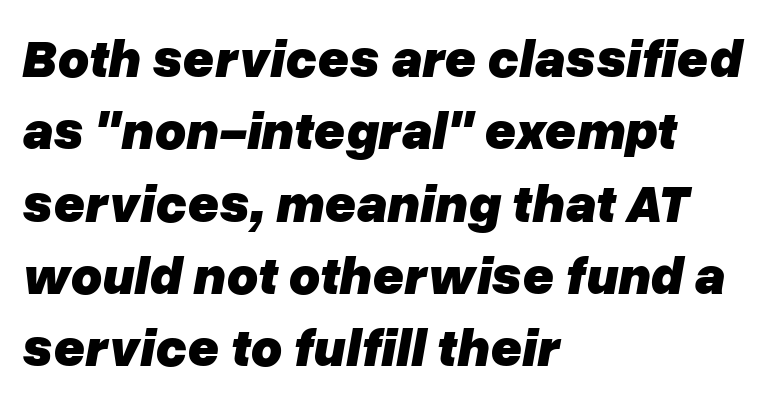
Horizontally, the lines are justified to the leading edge only. Here the designer chose a conventional face with non-uniform glyph widths. These lines were composed using italics. Each word holds together tightly as a unit, with standard inter-letter gaps. Rows of type keep a routine distance in the vertical direction. Beneath every word, the page is bare.
